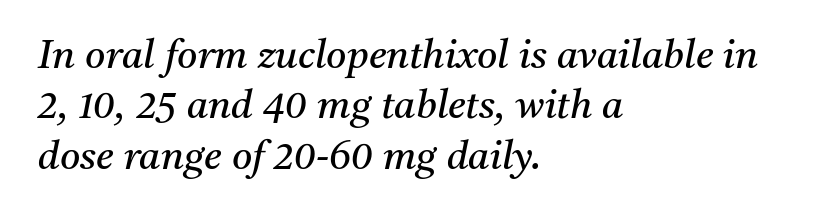
{"serif": "yes", "italic": "yes", "lean": "right", "slant_degrees": 11, "bold": "no", "weight": "regular", "width": "normal", "stroke_contrast": "medium", "x_height": "medium", "monospaced": "no", "underline": "no", "align": "left", "line_spacing": "normal", "line_spacing_ratio": 1.29, "letter_spacing": "normal", "letter_spacing_em": 0.0, "glyph_px": 39}
